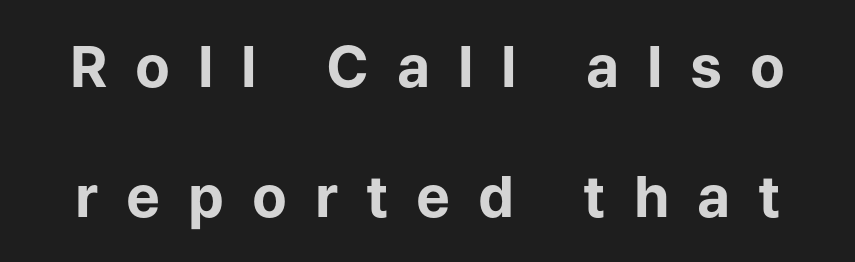
The image shows 57 px bold sans-serif type, upright; set loose line spacing (2.28x), unusually wide letter spacing (+0.49 em), not underlined; low stroke contrast and a medium x-height.
